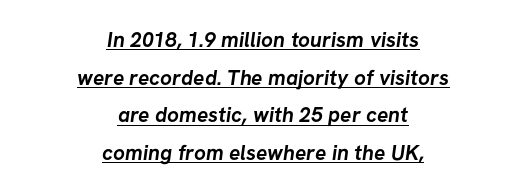
These characters rest on top of a visible drawn line. Notice how thick the strokes are: this is what a full bold looks like. The passage shown has conventional tracking throughout. One-word summary of the alignment: center.
